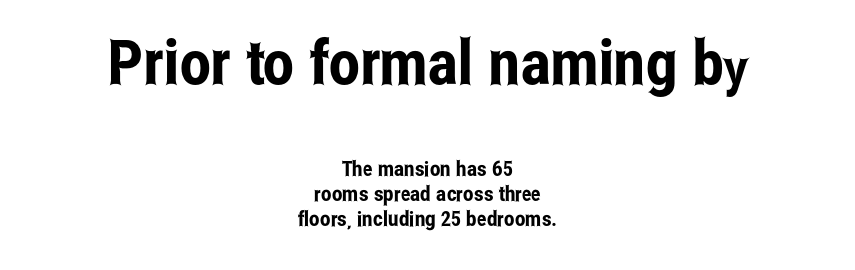
{"serif": "no", "italic": "no", "width": "condensed", "stroke_contrast": "low", "x_height": "medium", "monospaced": "no", "underline": "no", "align": "center", "line_spacing_ratio": 1.19, "letter_spacing": "normal", "letter_spacing_em": 0.0, "larger_block": "first", "size_ratio": 2.95, "glyph_px": 62}
